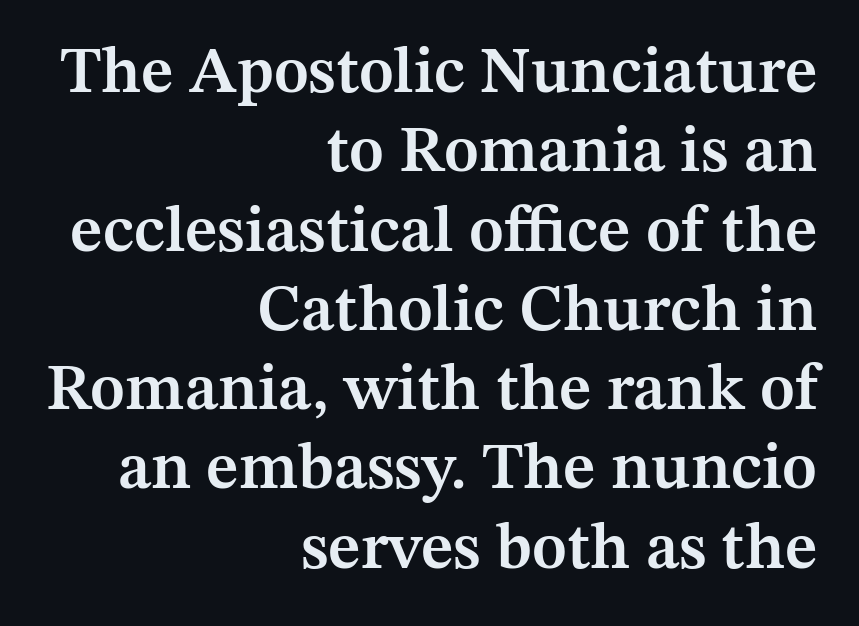
{"serif": "yes", "italic": "no", "bold": "semi", "weight": "semibold", "width": "normal", "stroke_contrast": "medium", "x_height": "medium", "monospaced": "no", "underline": "no", "align": "right", "line_spacing_ratio": 1.22, "letter_spacing": "normal", "letter_spacing_em": 0.0, "glyph_px": 65}
